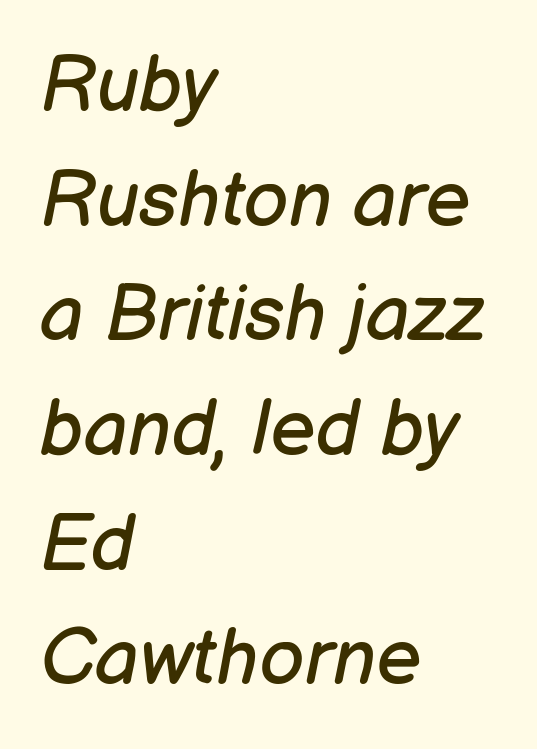
You can tell it's italic because the verticals aren't actually vertical. The paragraph shown leans on its left margin. Regarding leading, the lines here are spaced in the standard way. The letters look calm and open, with moderate or lighter stems.
